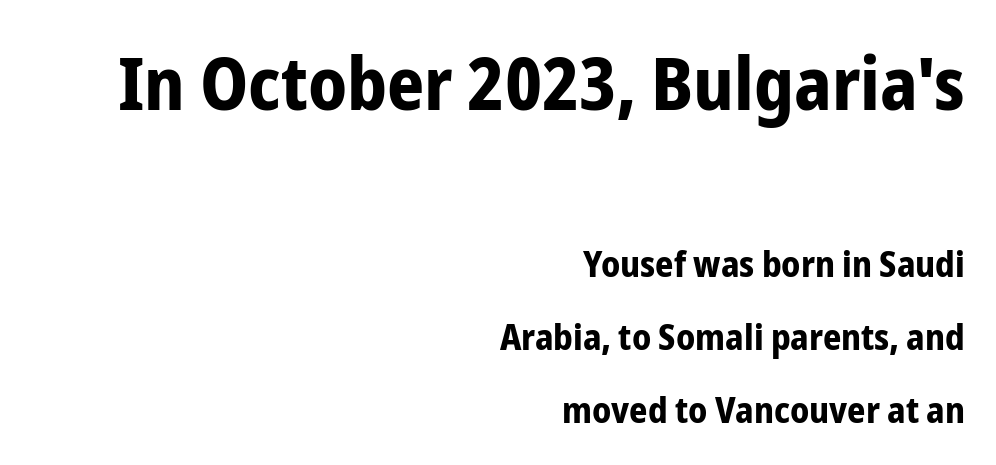
{"serif": "no", "italic": "no", "bold": "yes", "weight": "bold", "width": "condensed", "stroke_contrast": "low", "x_height": "medium", "monospaced": "no", "underline": "no", "align": "right", "line_spacing": "loose", "line_spacing_ratio": 2.03, "letter_spacing": "normal", "letter_spacing_em": 0.0, "larger_block": "first", "size_ratio": 2.03, "glyph_px": 73}
